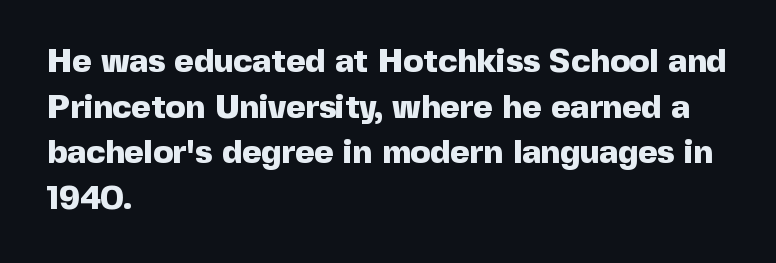
Tracking here is standard; glyphs follow each other at the usual distance. Vertical spacing — default. Nope, no serifs anywhere on these letters. The glyphs have the mass of a bold cut.
